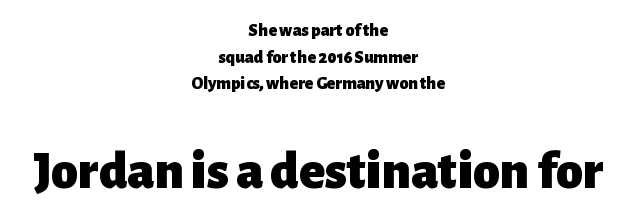
Q: Is the text bold? A: Yes.
Q: Is the text italic (slanted)? A: No, it is upright.
Q: Is the typeface a serif or a sans-serif typeface? A: Sans-serif.
Q: Is the text underlined? A: No.
Q: How is the paragraph aligned? A: Centered.
Q: Is the spacing between letters normal or unusually wide? A: Normal.
Q: Is the spacing between lines tight, normal or loose? A: Normal.
Q: Which block of text is set in a larger size, the first (top) or the second (bottom)? A: The second (bottom) one.
Q: Width (condensed, normal, or wide)? A: Normal.
Q: Stroke contrast? A: Low.
Q: x-height? A: Medium.
Q: Monospaced? A: No.
